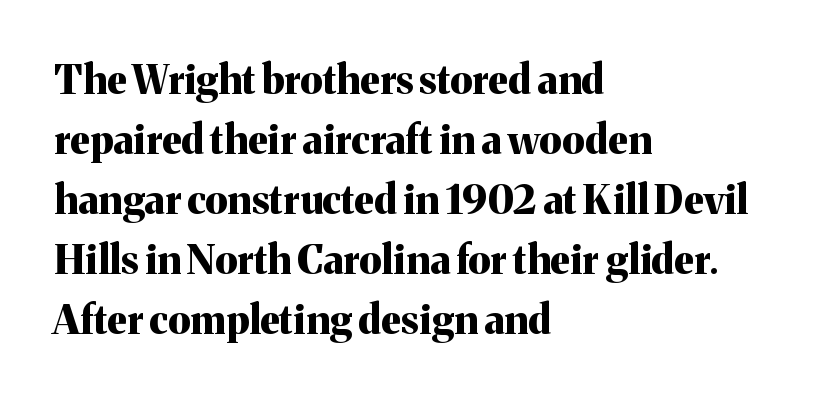
{"serif": "yes", "italic": "no", "bold": "yes", "weight": "bold", "width": "normal", "stroke_contrast": "medium", "x_height": "medium", "monospaced": "no", "underline": "no", "align": "left", "line_spacing": "normal", "line_spacing_ratio": 1.5, "letter_spacing": "normal", "letter_spacing_em": 0.0, "glyph_px": 40}
